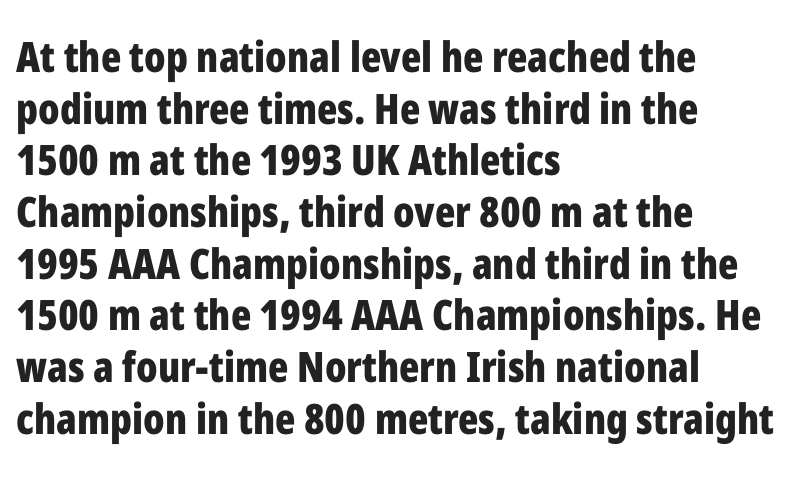
Observe the ordinary spacing: letters are neighbours, not strangers. This is sans-serif lettering, the kind often seen on screens and signage. Spacing verdict: proportional, widths tailored to each character. These lines stack with their left ends in a neat column. Words float on clear page, feet unadorned. The passage shown is emphatically bold.
